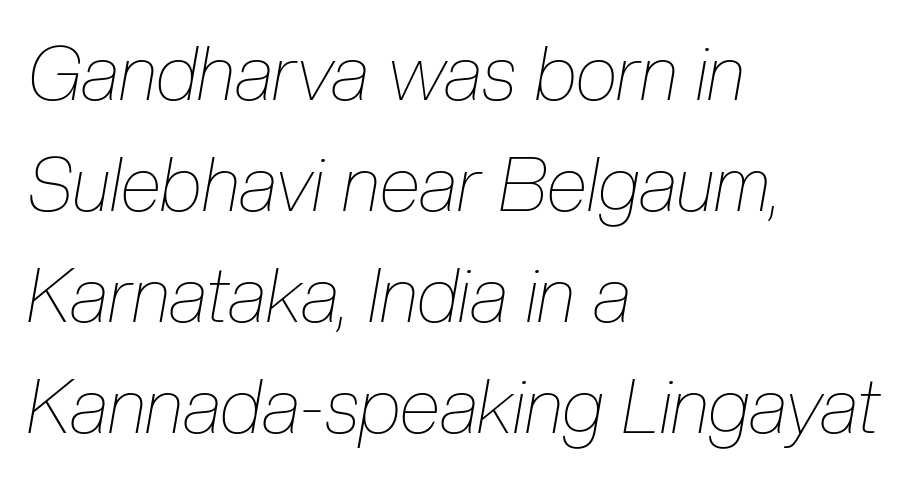
{"italic": "yes", "lean": "right", "slant_degrees": 10, "bold": "no", "weight": "thin", "width": "condensed", "stroke_contrast": "low", "x_height": "medium", "monospaced": "no", "underline": "no", "align": "left", "line_spacing": "normal", "line_spacing_ratio": 1.48, "letter_spacing": "normal", "letter_spacing_em": 0.0, "glyph_px": 75}
